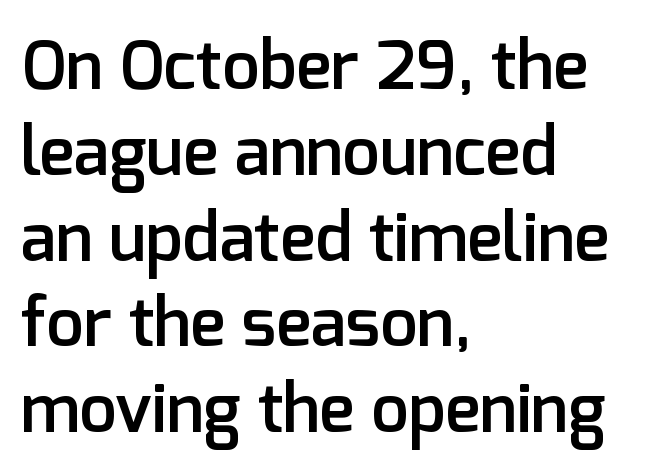
{"serif": "no", "italic": "no", "bold": "semi", "weight": "semibold", "width": "normal", "stroke_contrast": "low", "x_height": "medium", "monospaced": "no", "underline": "no", "align": "left", "line_spacing": "normal", "line_spacing_ratio": 1.28, "letter_spacing": "normal", "letter_spacing_em": 0.0, "glyph_px": 67}
